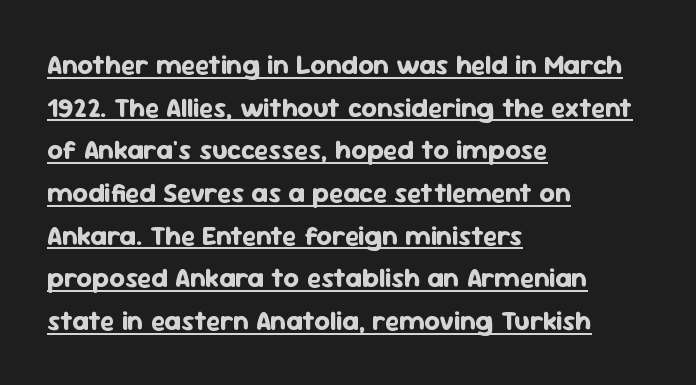
These lines keep a tight, regular rhythm from letter to letter. This rendering uses left alignment, leaving the right contour irregular. Strokes here are thick enough to call this a true bold. These lines sit exactly where default settings would place them. Looks like someone drew a line under every word here.
